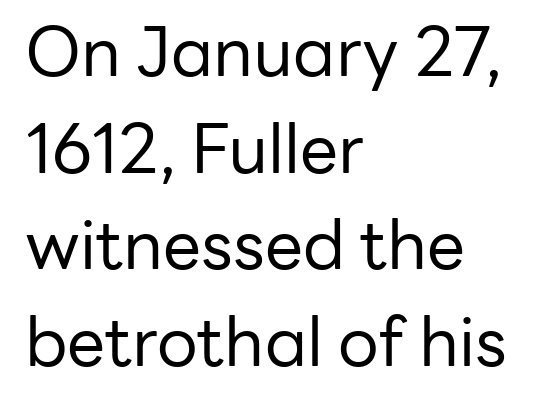
{"serif": "no", "italic": "no", "bold": "no", "weight": "regular", "width": "normal", "stroke_contrast": "low", "x_height": "medium", "monospaced": "no", "underline": "no", "align": "left", "line_spacing": "normal", "line_spacing_ratio": 1.42, "letter_spacing": "normal", "letter_spacing_em": 0.0, "glyph_px": 68}
